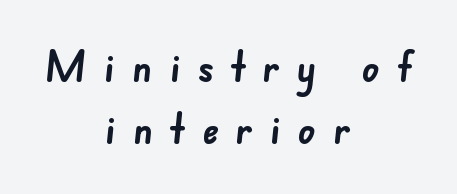
Q: Is the text bold? A: Yes.
Q: Is the typeface a serif or a sans-serif typeface? A: Sans-serif.
Q: Is the text underlined? A: No.
Q: How is the paragraph aligned? A: Centered.
Q: Is the spacing between letters normal or unusually wide? A: Unusually wide.
Q: Is the spacing between lines tight, normal or loose? A: Normal.
Q: Width (condensed, normal, or wide)? A: Normal.
Q: Stroke contrast? A: Low.
Q: x-height? A: Small.
Q: Monospaced? A: No.
